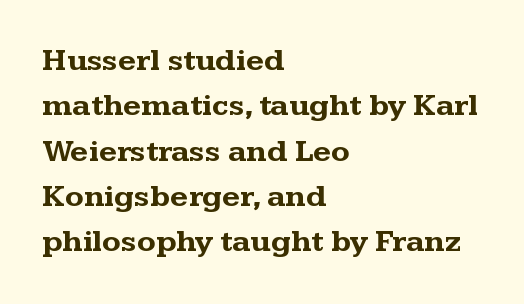
The image shows 31 px bold, wide serif type, upright; set left-aligned, normal line spacing (1.46x), normal letter spacing, not underlined; medium stroke contrast and a medium x-height.
